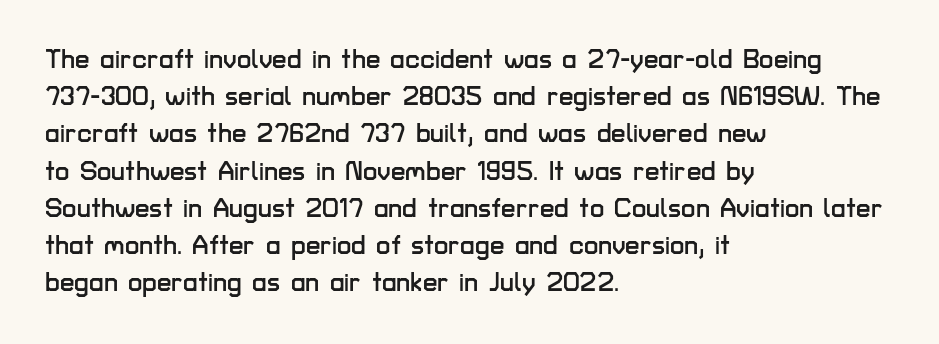
The image shows 26 px text type, upright; set left-aligned, normal line spacing (1.43x), normal letter spacing, not underlined.
